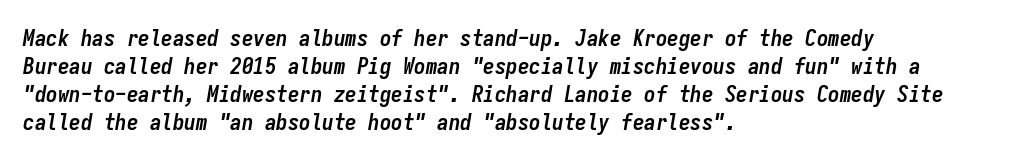
A clean baseline with only descenders dipping below it. Compared with an ordinary text face, these strokes are far heavier — a full bold. The axis of the letterforms is tilted away from vertical. Alignment: flush left.
